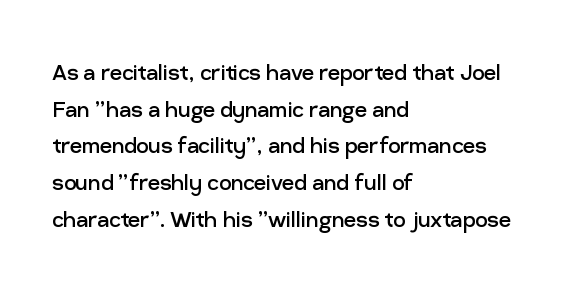
{"italic": "no", "bold": "no", "underline": "no", "align": "left", "line_spacing": "normal", "line_spacing_ratio": 1.36, "letter_spacing": "normal", "letter_spacing_em": 0.0, "glyph_px": 27}
